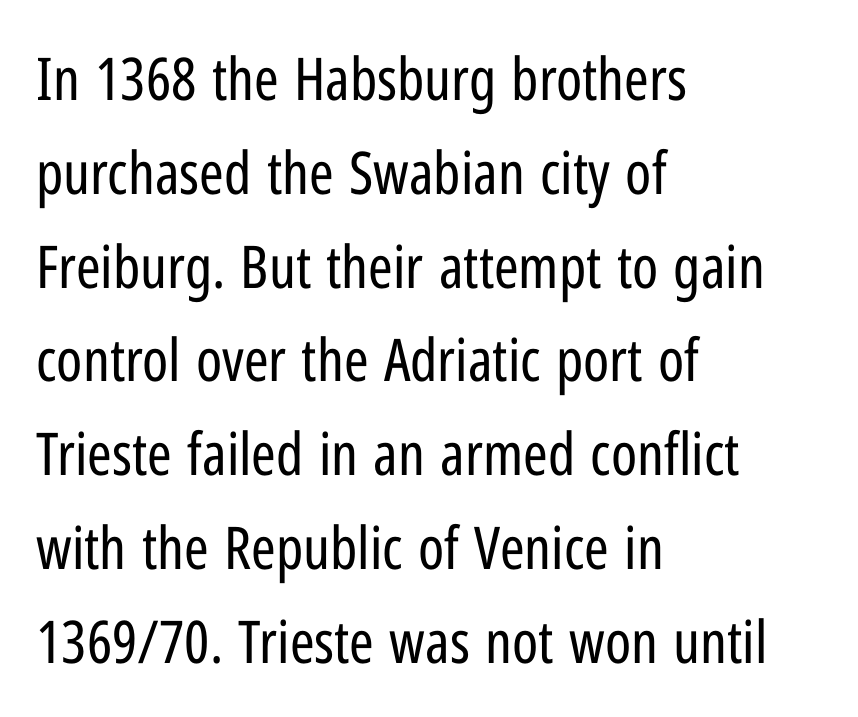
{"serif": "no", "italic": "no", "bold": "no", "weight": "regular", "width": "condensed", "stroke_contrast": "low", "x_height": "medium", "monospaced": "no", "underline": "no", "align": "left", "line_spacing": "normal", "line_spacing_ratio": 1.59, "letter_spacing": "normal", "letter_spacing_em": 0.0, "glyph_px": 59}
